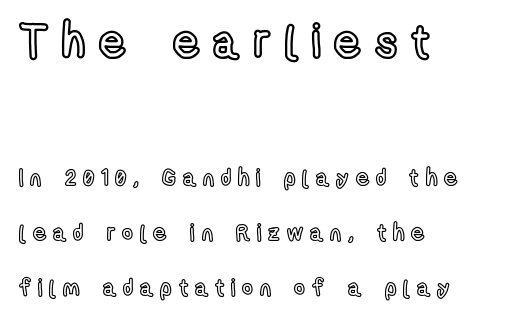
Q: Is the text italic (slanted)? A: No, it is upright.
Q: Is the text underlined? A: No.
Q: How is the paragraph aligned? A: Left-aligned.
Q: Is the spacing between letters normal or unusually wide? A: Unusually wide.
Q: Is the spacing between lines tight, normal or loose? A: Loose.
Q: Which block of text is set in a larger size, the first (top) or the second (bottom)? A: The first (top) one.
Q: Width (condensed, normal, or wide)? A: Condensed.
Q: x-height? A: Medium.
Q: Monospaced? A: No.
